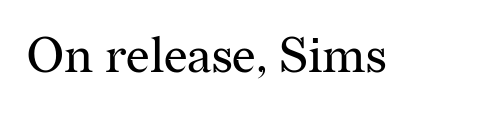
Glyph-to-glyph distance matches everyday printed text. The specimen reads as upright at a glance. The weight tops out at a normal text grade. Serif or sans? Serif — the stroke terminals have little feet. Here the designer chose a conventional face with non-uniform glyph widths.
